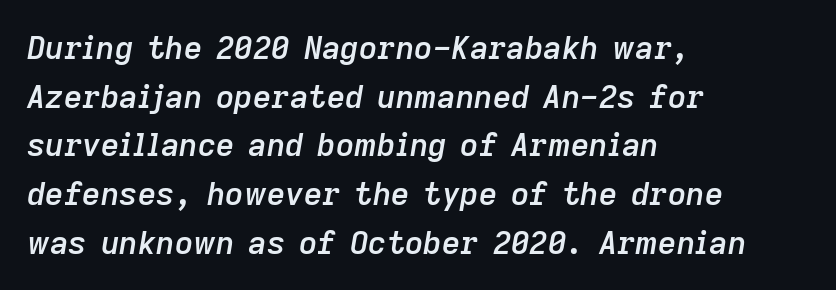
Q: Is the text bold? A: Semi-bold.
Q: Is the text italic (slanted)? A: Yes, it leans right by about 9 degrees.
Q: Is the text underlined? A: No.
Q: How is the paragraph aligned? A: Left-aligned.
Q: Is the spacing between letters normal or unusually wide? A: Normal.
Q: Is the spacing between lines tight, normal or loose? A: Normal.
Q: Width (condensed, normal, or wide)? A: Normal.
Q: Stroke contrast? A: Low.
Q: x-height? A: Medium.
Q: Monospaced? A: No.
